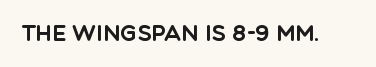
{"italic": "no", "underline": "no", "letter_spacing": "normal", "letter_spacing_em": 0.0, "glyph_px": 22}
